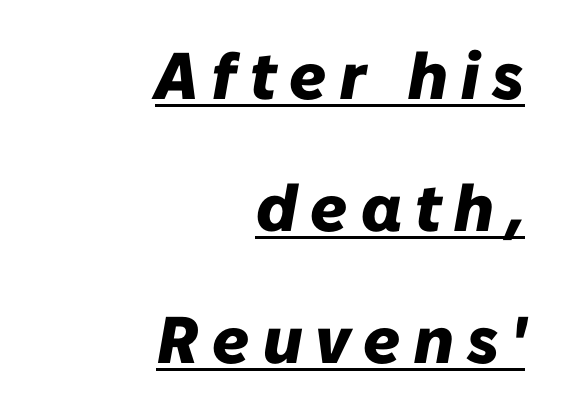
{"italic": "yes", "lean": "right", "slant_degrees": 10, "bold": "yes", "weight": "heavy", "width": "normal", "stroke_contrast": "low", "x_height": "medium", "monospaced": "no", "underline": "yes", "align": "right", "line_spacing": "loose", "line_spacing_ratio": 2.0, "letter_spacing": "wide", "letter_spacing_em": 0.2, "glyph_px": 66}
